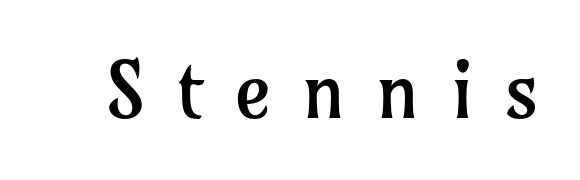
{"serif": "yes", "italic": "no", "bold": "no", "weight": "regular", "width": "normal", "stroke_contrast": "low", "x_height": "medium", "monospaced": "no", "underline": "no", "letter_spacing": "wide", "letter_spacing_em": 0.4, "glyph_px": 78}
